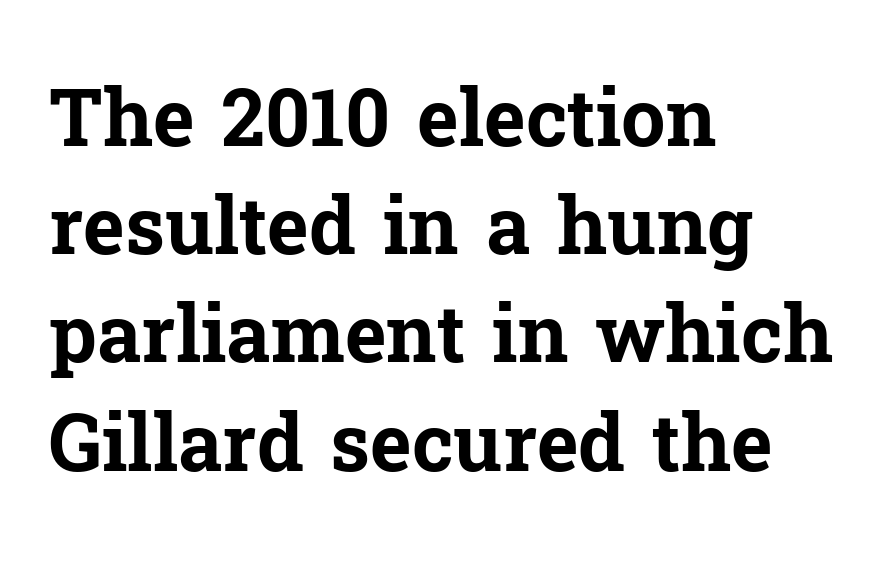
{"serif": "yes", "italic": "no", "bold": "yes", "weight": "bold", "width": "normal", "stroke_contrast": "low", "x_height": "medium", "monospaced": "no", "underline": "no", "align": "left", "line_spacing": "normal", "line_spacing_ratio": 1.37, "letter_spacing": "normal", "letter_spacing_em": 0.0, "glyph_px": 79}
